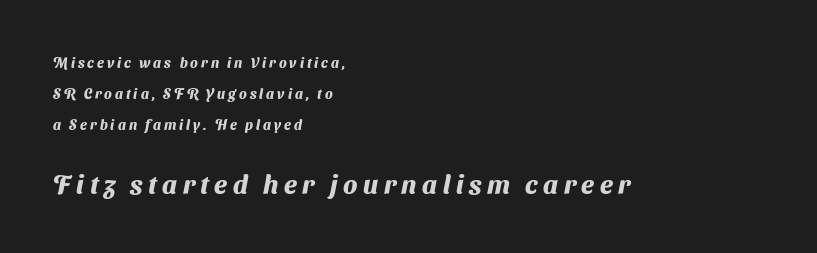
Here the second block reads like a headline and the first like body copy. One glance says open: line gaps are wider than usual. Decoration check: the copy has no underline. The font is running at its bold setting. Typeset ragged right — the left edge is the straight one. Tracking value appears strongly positive — letters spread wide.
